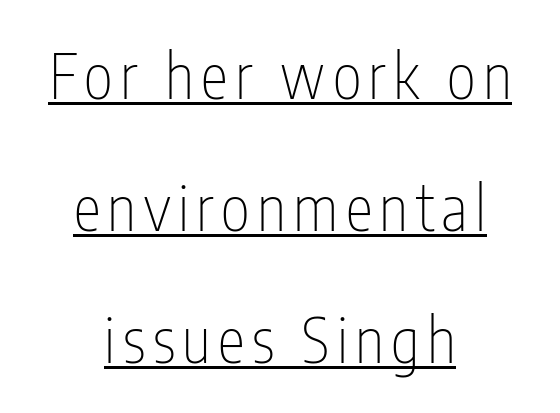
{"serif": "no", "italic": "no", "bold": "no", "weight": "thin", "width": "condensed", "stroke_contrast": "low", "x_height": "medium", "monospaced": "no", "underline": "yes", "align": "center", "line_spacing": "loose", "line_spacing_ratio": 2.13, "glyph_px": 62}
